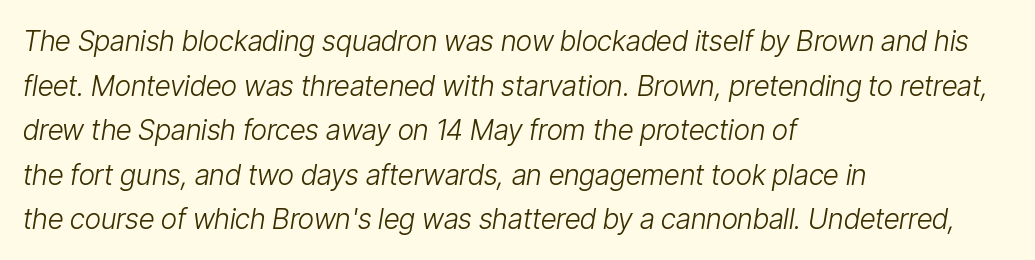
{"italic": "yes", "lean": "right", "slant_degrees": 9, "bold": "no", "weight": "light", "width": "condensed", "stroke_contrast": "low", "x_height": "medium", "monospaced": "no", "underline": "no", "align": "left", "line_spacing": "normal", "line_spacing_ratio": 1.59, "letter_spacing": "normal", "letter_spacing_em": 0.0, "glyph_px": 28}
